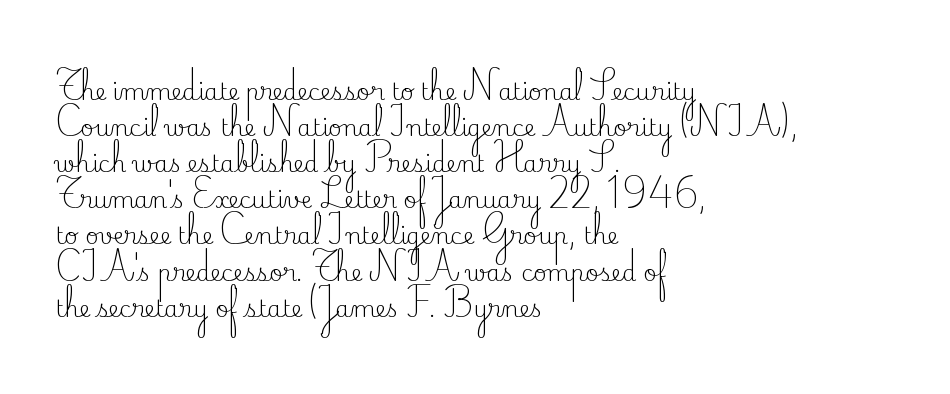
{"italic": "no", "bold": "no", "underline": "no", "align": "left", "line_spacing": "normal", "line_spacing_ratio": 1.57, "letter_spacing": "normal", "letter_spacing_em": 0.0, "glyph_px": 23}
